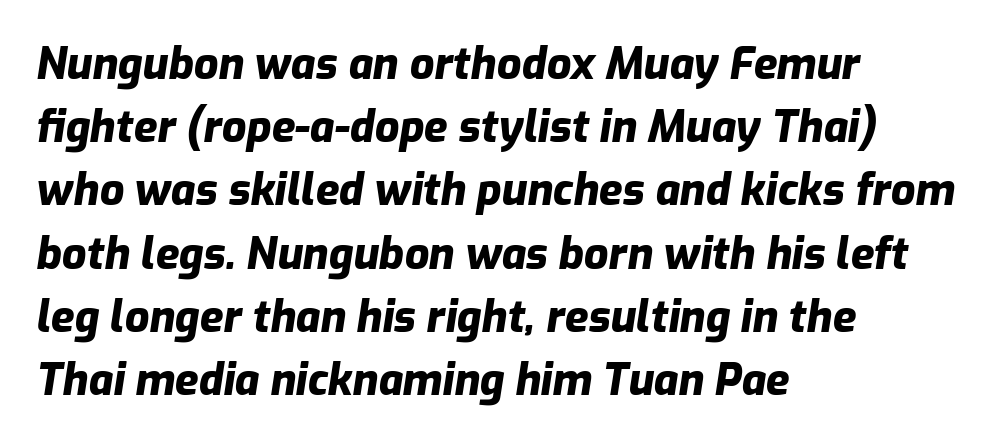
{"italic": "yes", "lean": "right", "slant_degrees": 9, "bold": "yes", "weight": "heavy", "width": "normal", "stroke_contrast": "low", "x_height": "medium", "monospaced": "no", "underline": "no", "align": "left", "line_spacing": "normal", "line_spacing_ratio": 1.47, "letter_spacing": "normal", "letter_spacing_em": 0.0, "glyph_px": 43}
